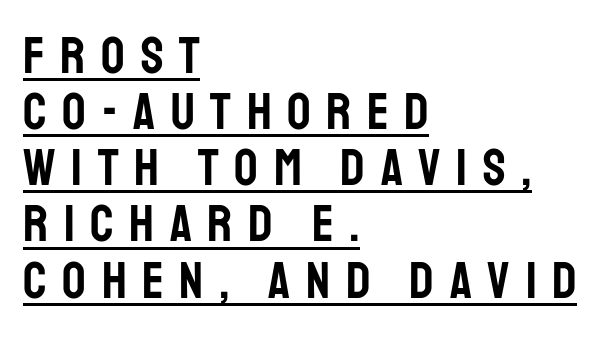
The image shows 52 px condensed sans-serif type, upright; set left-aligned, tight line spacing (1.08x), unusually wide letter spacing (+0.3 em), underlined; low stroke contrast and a large x-height.
